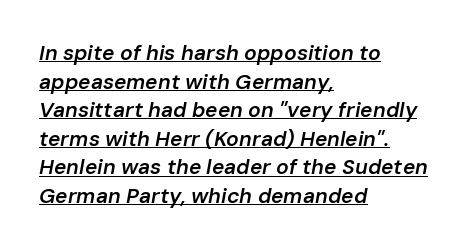
{"italic": "yes", "lean": "right", "slant_degrees": 10, "bold": "semi", "underline": "yes", "align": "left", "line_spacing": "normal", "line_spacing_ratio": 1.36, "letter_spacing": "normal", "letter_spacing_em": 0.0, "glyph_px": 21}
